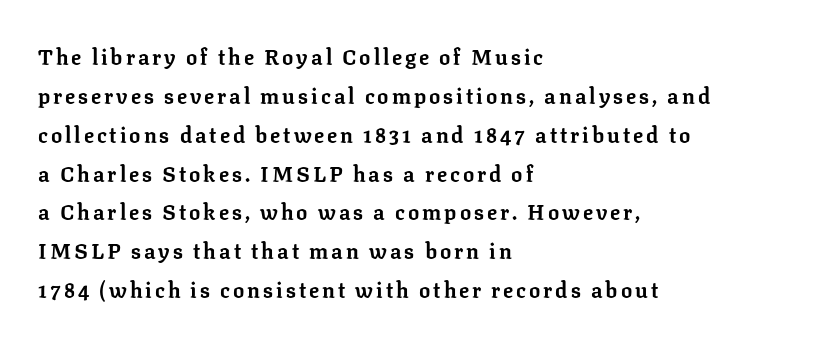
{"italic": "no", "bold": "yes", "underline": "no", "align": "left", "line_spacing_ratio": 1.85, "glyph_px": 21}
